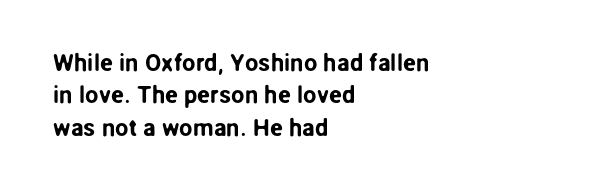
The image shows 24 px text type, upright; set left-aligned, normal line spacing (1.35x), normal letter spacing, not underlined.
